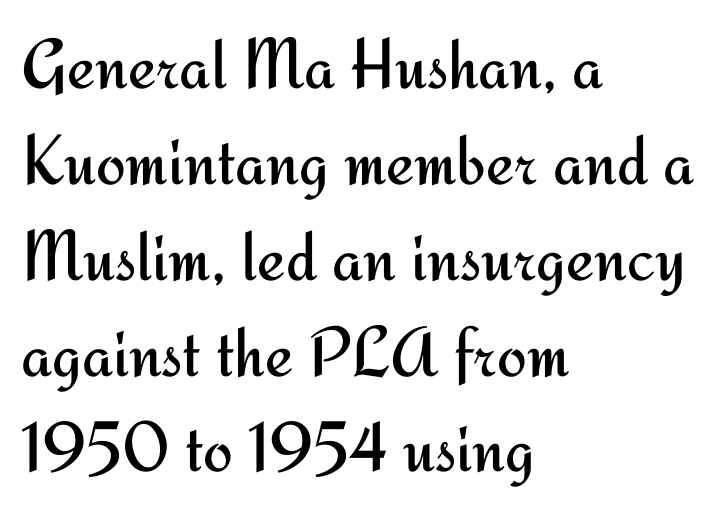
{"serif": "no", "italic": "no", "bold": "no", "weight": "regular", "width": "normal", "stroke_contrast": "medium", "x_height": "small", "monospaced": "no", "underline": "no", "align": "left", "line_spacing": "normal", "line_spacing_ratio": 1.35, "letter_spacing": "normal", "letter_spacing_em": 0.0, "glyph_px": 71}
